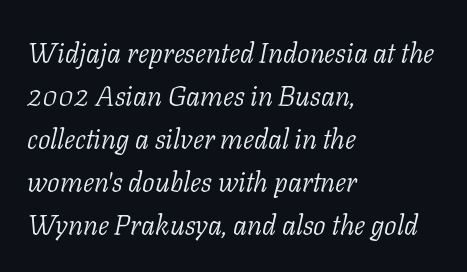
{"serif": "yes", "italic": "yes", "lean": "right", "slant_degrees": 11, "bold": "no", "weight": "light", "width": "normal", "stroke_contrast": "low", "x_height": "medium", "monospaced": "no", "underline": "no", "align": "left", "line_spacing": "normal", "line_spacing_ratio": 1.54, "letter_spacing": "normal", "letter_spacing_em": 0.0, "glyph_px": 28}
